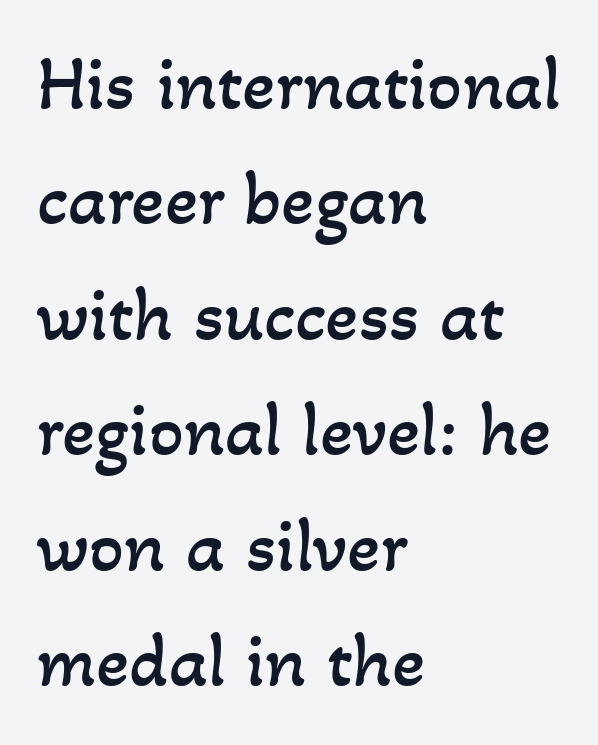
{"bold": "no", "weight": "regular", "width": "normal", "stroke_contrast": "low", "x_height": "small", "monospaced": "no", "underline": "no", "align": "left", "line_spacing": "normal", "line_spacing_ratio": 1.5, "letter_spacing": "normal", "letter_spacing_em": 0.0, "glyph_px": 77}
